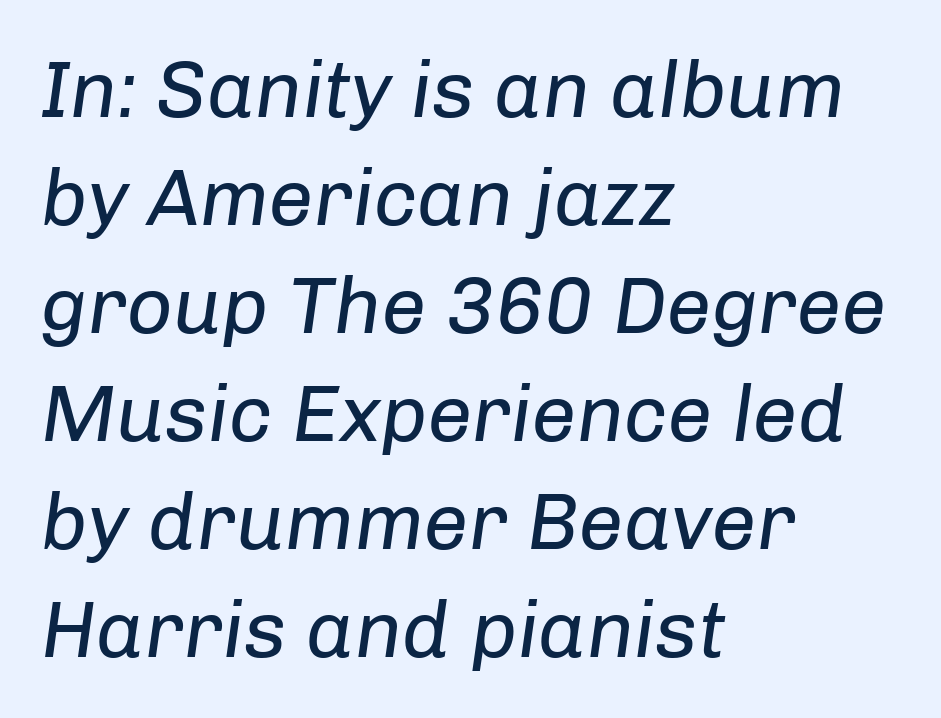
Q: Is the text bold? A: No.
Q: Is the text italic (slanted)? A: Yes, it leans right by about 8 degrees.
Q: Is the text underlined? A: No.
Q: How is the paragraph aligned? A: Left-aligned.
Q: Is the spacing between letters normal or unusually wide? A: Normal.
Q: Is the spacing between lines tight, normal or loose? A: Normal.
Q: Width (condensed, normal, or wide)? A: Normal.
Q: Stroke contrast? A: Low.
Q: x-height? A: Medium.
Q: Monospaced? A: No.
